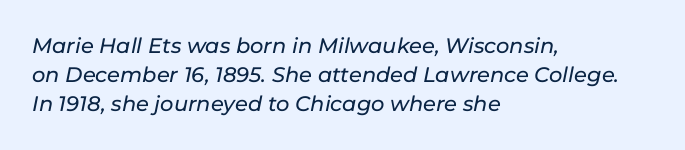
The font's italic variant was chosen for this text. The leading is moderate, giving the passage an even texture. No word sits above an underline. The face used here is rendered with its standard letterfit.
